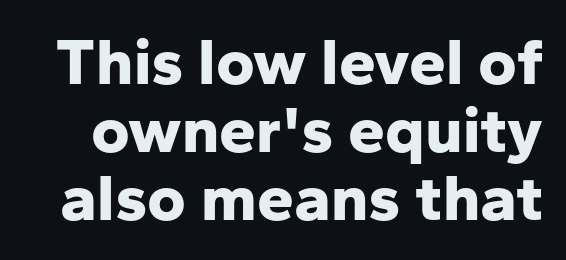
Q: Is the text bold? A: Yes.
Q: Is the text italic (slanted)? A: No, it is upright.
Q: Is the typeface a serif or a sans-serif typeface? A: Sans-serif.
Q: Is the text underlined? A: No.
Q: Is the spacing between letters normal or unusually wide? A: Normal.
Q: Is the spacing between lines tight, normal or loose? A: Tight.
Q: Width (condensed, normal, or wide)? A: Normal.
Q: Stroke contrast? A: Low.
Q: x-height? A: Medium.
Q: Monospaced? A: No.
